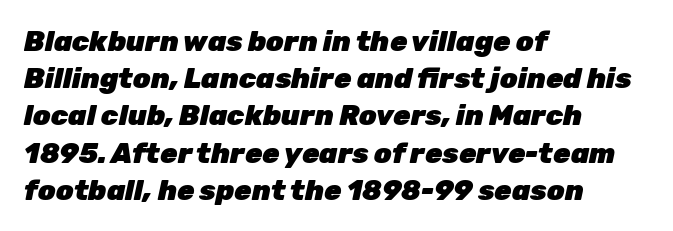
The image shows 28 px heavy type, italic (leaning right); set left-aligned, normal line spacing (1.33x), normal letter spacing, not underlined; low stroke contrast and a medium x-height.
